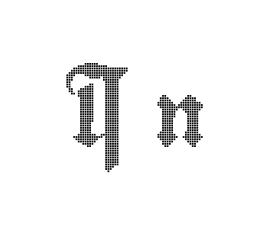
Q: Is the text italic (slanted)? A: No, it is upright.
Q: Is the text underlined? A: No.
Q: Is the spacing between letters normal or unusually wide? A: Unusually wide.
Q: Width (condensed, normal, or wide)? A: Condensed.
Q: x-height? A: Small.
Q: Monospaced? A: No.
